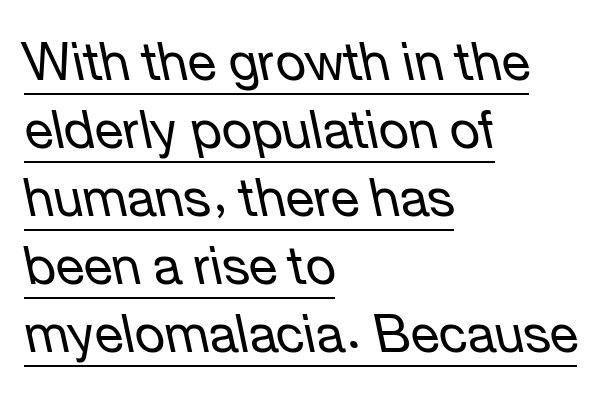
{"italic": "yes", "lean": "left", "slant_degrees": 12, "bold": "no", "weight": "regular", "width": "normal", "stroke_contrast": "low", "x_height": "medium", "monospaced": "no", "underline": "yes", "align": "left", "line_spacing": "normal", "line_spacing_ratio": 1.31, "letter_spacing": "normal", "letter_spacing_em": 0.0, "glyph_px": 52}
